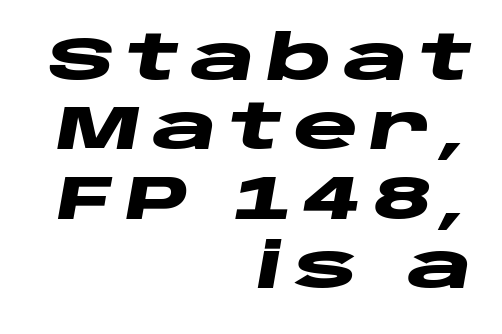
{"italic": "yes", "lean": "right", "slant_degrees": 10, "bold": "yes", "weight": "heavy", "width": "wide", "stroke_contrast": "low", "x_height": "large", "monospaced": "no", "underline": "no", "align": "right", "line_spacing": "tight", "line_spacing_ratio": 1.12, "glyph_px": 62}
